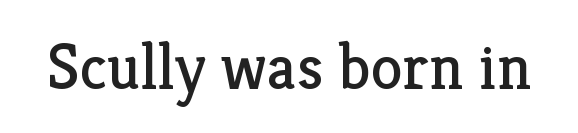
The image shows 65 px regular-weight serif type, upright; set normal letter spacing, not underlined; low stroke contrast and a medium x-height.
